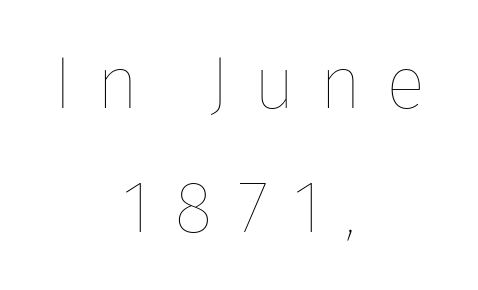
Q: Is the text bold? A: No.
Q: Is the text italic (slanted)? A: No, it is upright.
Q: Is the text underlined? A: No.
Q: How is the paragraph aligned? A: Centered.
Q: Is the spacing between letters normal or unusually wide? A: Unusually wide.
Q: Is the spacing between lines tight, normal or loose? A: Normal.
Q: Width (condensed, normal, or wide)? A: Normal.
Q: Stroke contrast? A: Low.
Q: x-height? A: Medium.
Q: Monospaced? A: No.
